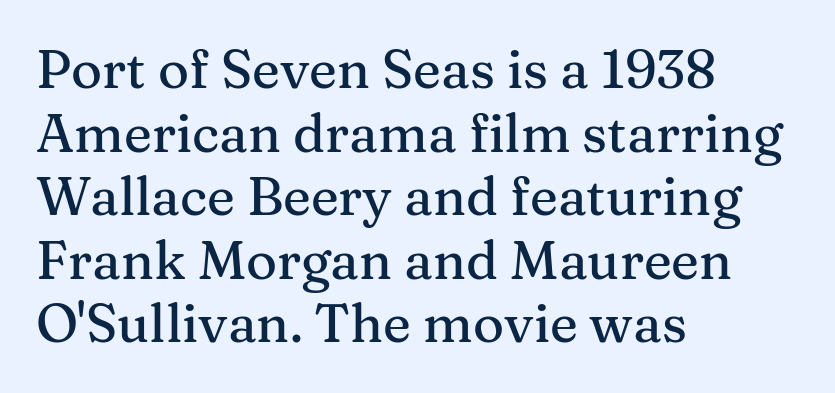
{"serif": "yes", "italic": "no", "width": "normal", "stroke_contrast": "medium", "x_height": "medium", "monospaced": "no", "underline": "no", "align": "left", "line_spacing_ratio": 1.2, "letter_spacing": "normal", "letter_spacing_em": 0.0, "glyph_px": 53}
